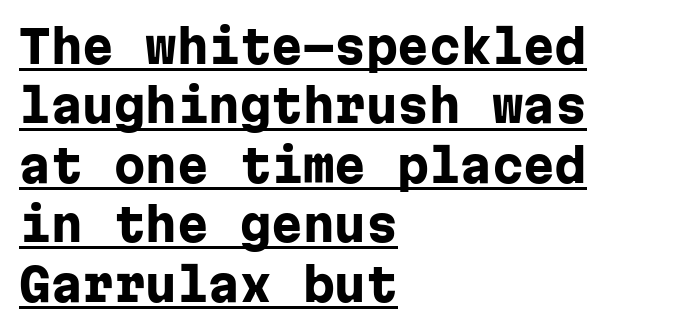
Quick note: interline space is typical. Every character sits straight up, as roman type does. This rendering leaves character spacing at its baseline value. The rendered words wear a rule along their underside. Classification — sans serif.
